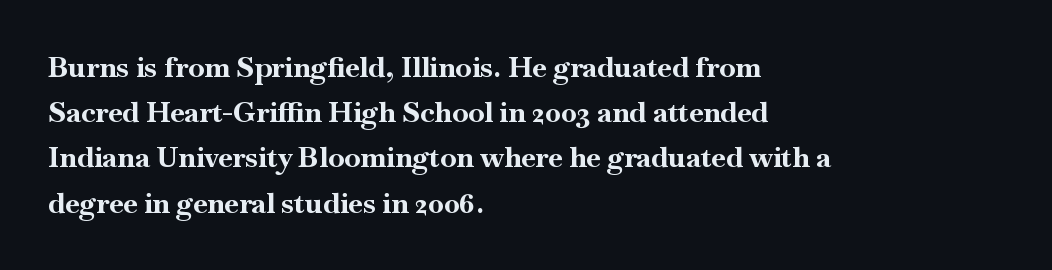
Q: Is the text bold? A: Yes.
Q: Is the text italic (slanted)? A: No, it is upright.
Q: Is the typeface a serif or a sans-serif typeface? A: Serif.
Q: Is the text underlined? A: No.
Q: How is the paragraph aligned? A: Left-aligned.
Q: Is the spacing between letters normal or unusually wide? A: Normal.
Q: Is the spacing between lines tight, normal or loose? A: Normal.
Q: Width (condensed, normal, or wide)? A: Normal.
Q: Stroke contrast? A: High.
Q: x-height? A: Small.
Q: Monospaced? A: No.
